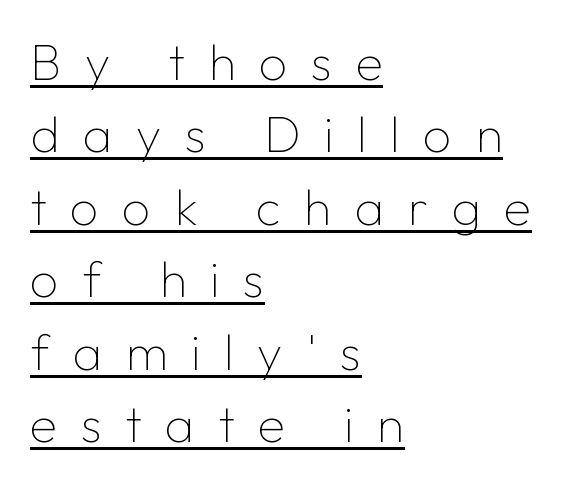
{"serif": "no", "italic": "no", "bold": "no", "weight": "thin", "width": "normal", "stroke_contrast": "low", "x_height": "medium", "monospaced": "no", "underline": "yes", "align": "left", "line_spacing": "normal", "line_spacing_ratio": 1.45, "letter_spacing": "wide", "letter_spacing_em": 0.47, "glyph_px": 50}
